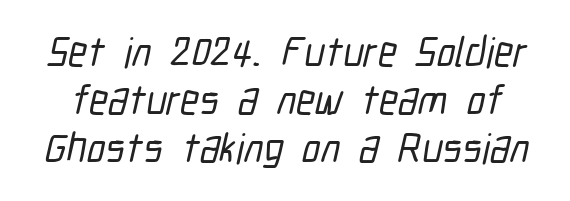
The image shows 42 px condensed sans-serif type; set tight line spacing (1.14x), normal letter spacing, not underlined; low stroke contrast and a medium x-height.
